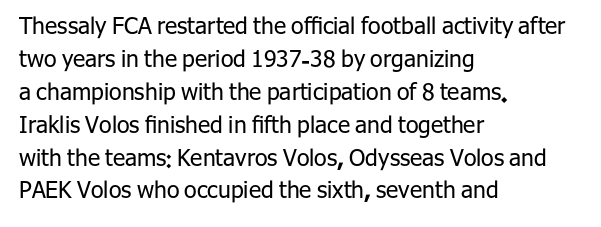
Q: Is the text bold? A: No.
Q: Is the text italic (slanted)? A: No, it is upright.
Q: Is the text underlined? A: No.
Q: How is the paragraph aligned? A: Left-aligned.
Q: Is the spacing between letters normal or unusually wide? A: Normal.
Q: Is the spacing between lines tight, normal or loose? A: Normal.
